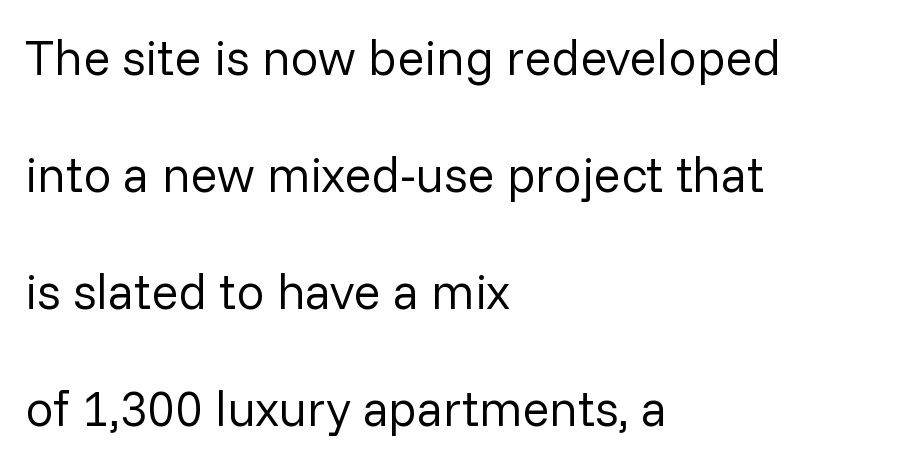
{"serif": "no", "italic": "no", "bold": "no", "weight": "regular", "width": "normal", "stroke_contrast": "low", "x_height": "medium", "monospaced": "no", "underline": "no", "align": "left", "line_spacing": "loose", "line_spacing_ratio": 2.34, "letter_spacing": "normal", "letter_spacing_em": 0.0, "glyph_px": 50}
